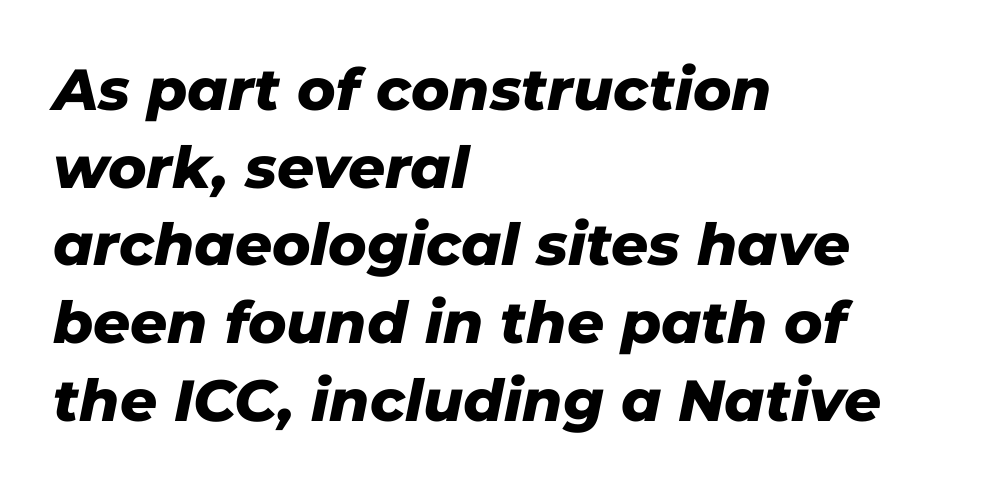
{"italic": "yes", "lean": "right", "slant_degrees": 11, "bold": "yes", "weight": "heavy", "width": "normal", "stroke_contrast": "low", "x_height": "medium", "monospaced": "no", "underline": "no", "align": "left", "line_spacing": "normal", "line_spacing_ratio": 1.34, "letter_spacing": "normal", "letter_spacing_em": 0.0, "glyph_px": 58}
